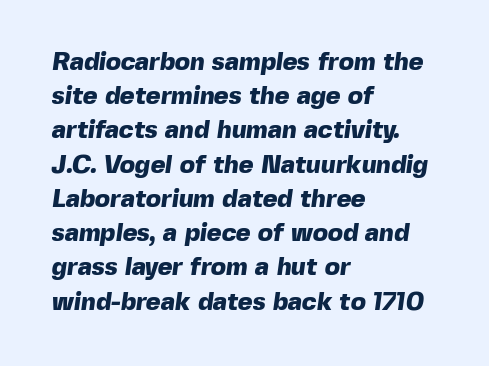
Visually the block forms a straight wall on the left and a jagged coastline on the right. The strokes are fattened all the way to bold. Each row of text sits above clean, open space. Notice how descenders clear the ascenders below comfortably — that's standard leading.
